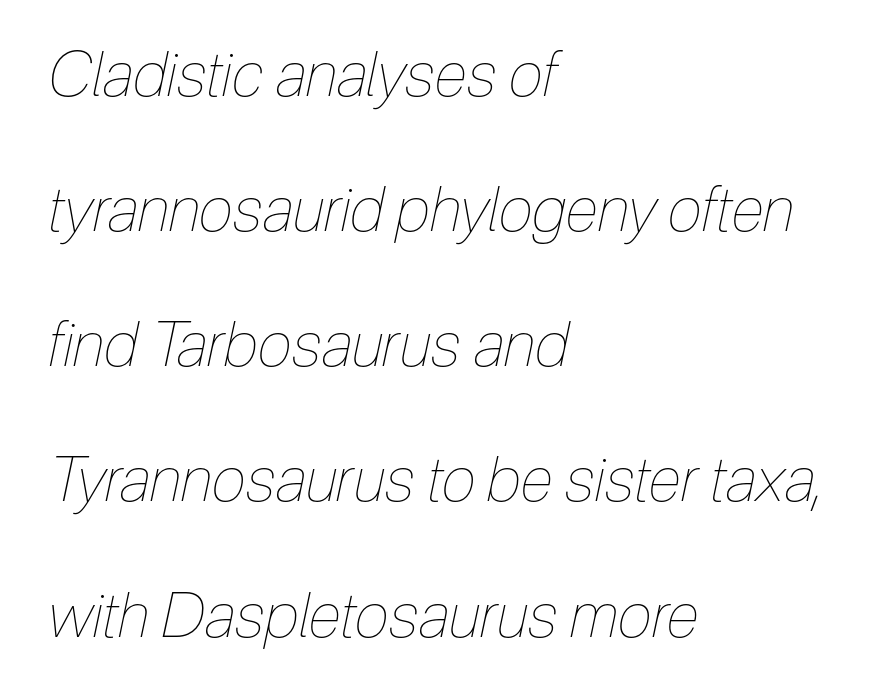
Q: Is the text bold? A: No.
Q: Is the text italic (slanted)? A: Yes, it leans right by about 12 degrees.
Q: Is the text underlined? A: No.
Q: How is the paragraph aligned? A: Left-aligned.
Q: Is the spacing between letters normal or unusually wide? A: Normal.
Q: Is the spacing between lines tight, normal or loose? A: Loose.
Q: Width (condensed, normal, or wide)? A: Condensed.
Q: Stroke contrast? A: Low.
Q: x-height? A: Medium.
Q: Monospaced? A: No.
